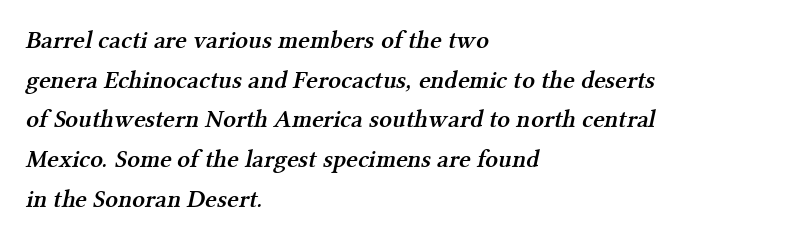
Q: Is the text bold? A: Semi-bold.
Q: Is the text underlined? A: No.
Q: How is the paragraph aligned? A: Left-aligned.
Q: Is the spacing between letters normal or unusually wide? A: Normal.
Q: Is the spacing between lines tight, normal or loose? A: Normal.
